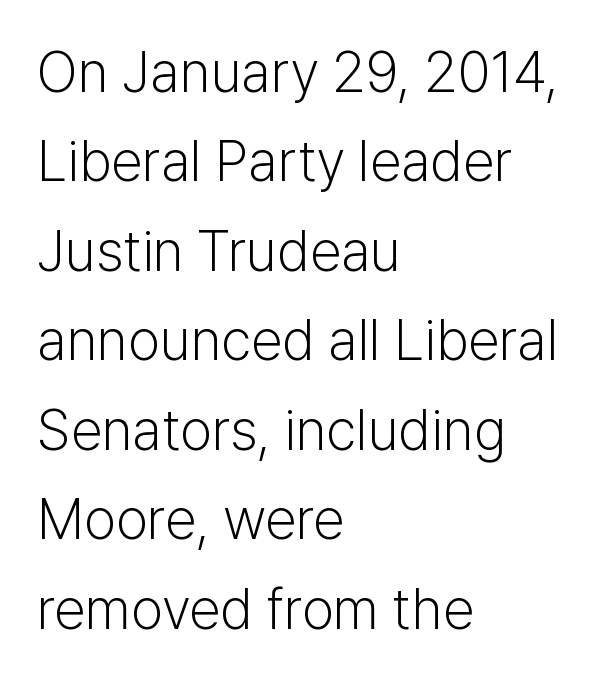
Q: Is the text bold? A: No.
Q: Is the text italic (slanted)? A: No, it is upright.
Q: Is the typeface a serif or a sans-serif typeface? A: Sans-serif.
Q: Is the text underlined? A: No.
Q: How is the paragraph aligned? A: Left-aligned.
Q: Is the spacing between letters normal or unusually wide? A: Normal.
Q: Is the spacing between lines tight, normal or loose? A: Normal.
Q: Width (condensed, normal, or wide)? A: Normal.
Q: Stroke contrast? A: Low.
Q: x-height? A: Medium.
Q: Monospaced? A: No.
